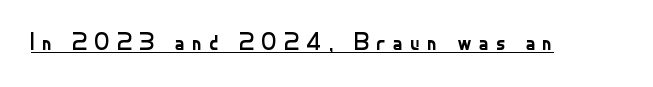
{"italic": "no", "bold": "no", "underline": "yes", "letter_spacing": "wide", "letter_spacing_em": 0.28, "glyph_px": 24}
